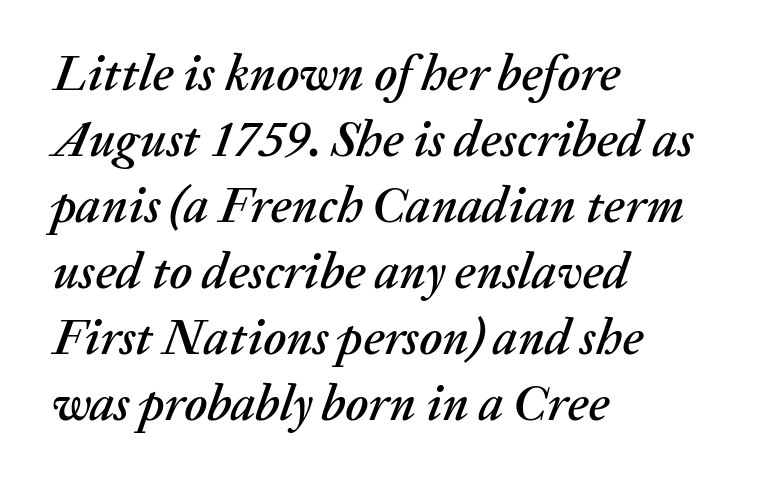
The image shows 50 px text type, italic (leaning right); set left-aligned, normal line spacing (1.32x), normal letter spacing, not underlined; medium stroke contrast and a medium x-height.
